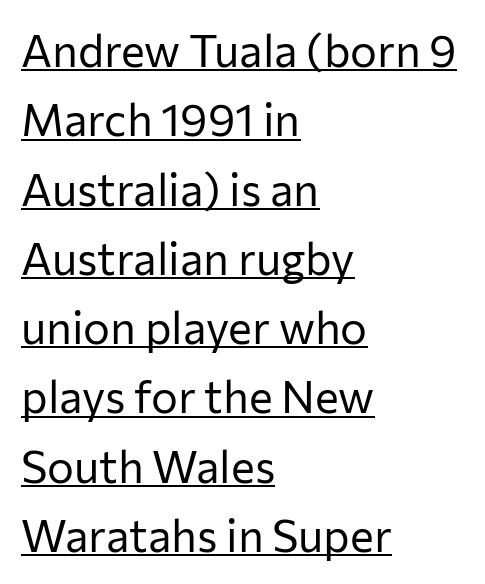
The image shows 45 px regular-weight sans-serif type, upright; set left-aligned, normal line spacing (1.54x), normal letter spacing, underlined; low stroke contrast and a medium x-height.
